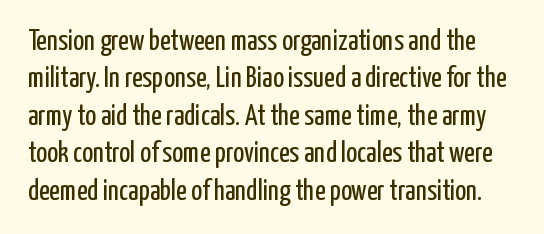
The image shows 29 px regular-weight, condensed sans-serif type, upright; set normal line spacing (1.29x), normal letter spacing, not underlined; low stroke contrast and a medium x-height.
